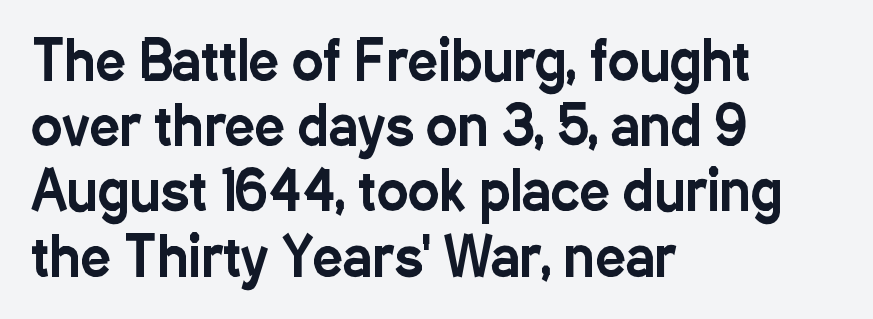
In terms of posture, this sample is upright. A typesetter would call this proportional, since set widths differ per character. A student would call this left alignment; a typographer would say flush left, rag right. The passage shown is not underscored anywhere.
